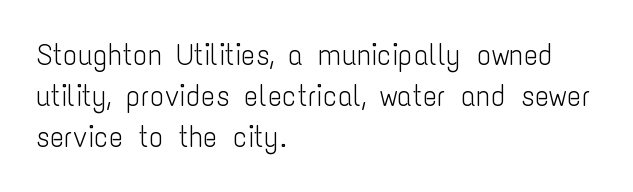
The image shows 30 px light, condensed sans-serif type, upright; set left-aligned, normal line spacing (1.36x), normal letter spacing, not underlined; low stroke contrast and a medium x-height.
